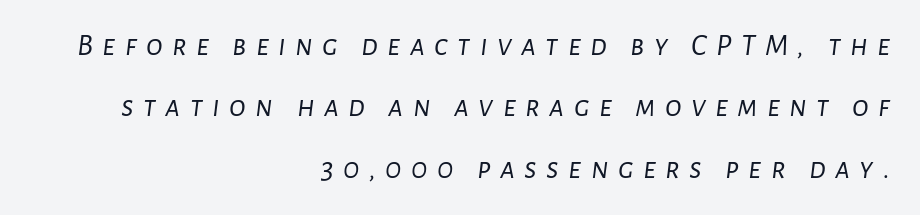
Varying glyph widths throughout — classic text-font behaviour. In CSS terms this would be text-align: right. The letterforms stand isolated, each surrounded by extra space. Characters are canted at an angle relative to the baseline's perpendicular.
